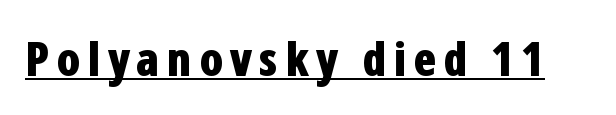
The glyphs have the mass of a bold cut. A typographer would call this underscored text. The letters stand straight up with perfectly vertical stems. A typesetter would call this proportional, since set widths differ per character. Typographically, this falls in the sans-serif category.
